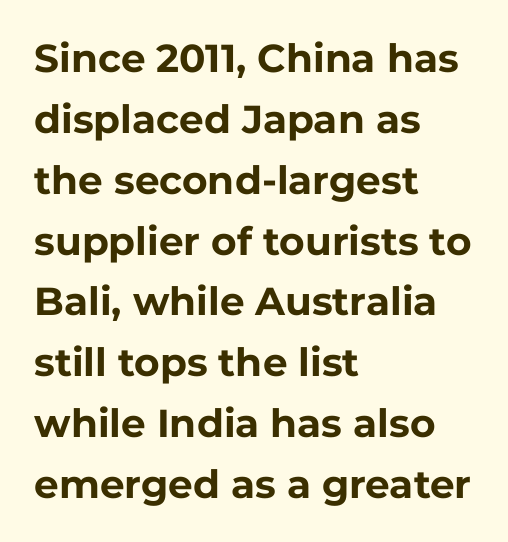
Q: Is the text bold? A: Yes.
Q: Is the text italic (slanted)? A: No, it is upright.
Q: Is the typeface a serif or a sans-serif typeface? A: Sans-serif.
Q: Is the text underlined? A: No.
Q: How is the paragraph aligned? A: Left-aligned.
Q: Is the spacing between letters normal or unusually wide? A: Normal.
Q: Is the spacing between lines tight, normal or loose? A: Normal.
Q: Width (condensed, normal, or wide)? A: Normal.
Q: Stroke contrast? A: Low.
Q: x-height? A: Medium.
Q: Monospaced? A: No.
